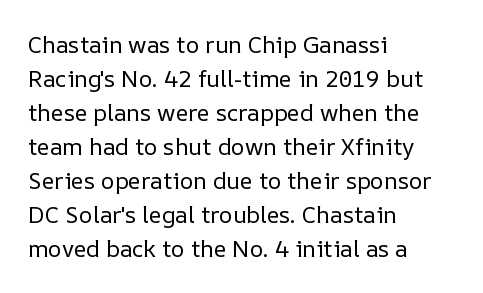
The type sits square on the baseline with zero lean. Stem width sits at or under what a default text font uses. Horizontally, the lines are justified to the leading edge only. This sample keeps an unexceptional amount of space between lines. The space beneath each line is pristine and unruled. There is no visible air inserted between adjacent glyphs.
